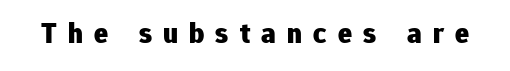
The image shows 29 px heavy sans-serif type, upright; set unusually wide letter spacing (+0.39 em), not underlined; low stroke contrast and a medium x-height.
